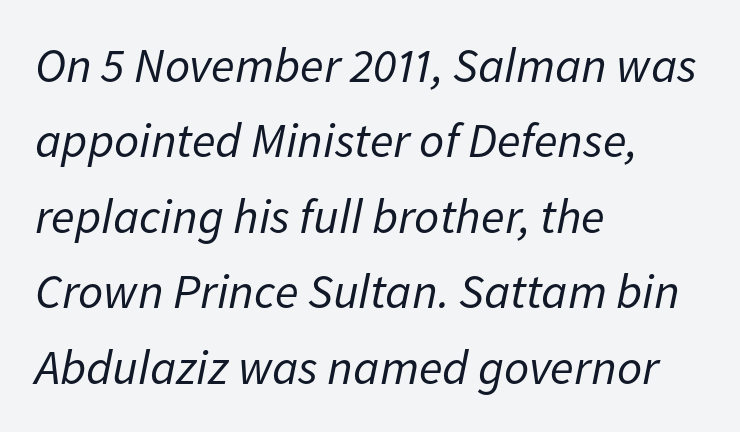
The image shows 49 px regular-weight type, italic (leaning right); set left-aligned, normal line spacing (1.54x), normal letter spacing, not underlined; low stroke contrast and a medium x-height.
